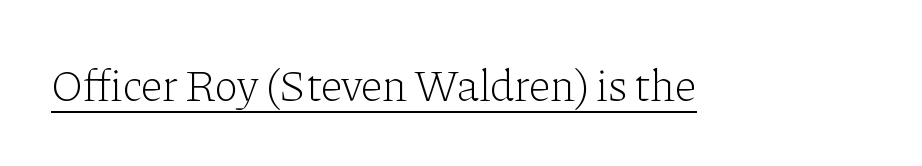
Looks like regular typesetting: each glyph gets only the width it needs. Short note: letters normally spaced. The specimen includes a rule beneath the text block's lines. The axis of the letterforms is exactly vertical. What kind of face is this? One with serifs. The face looks like a standard text weight, possibly lighter.
